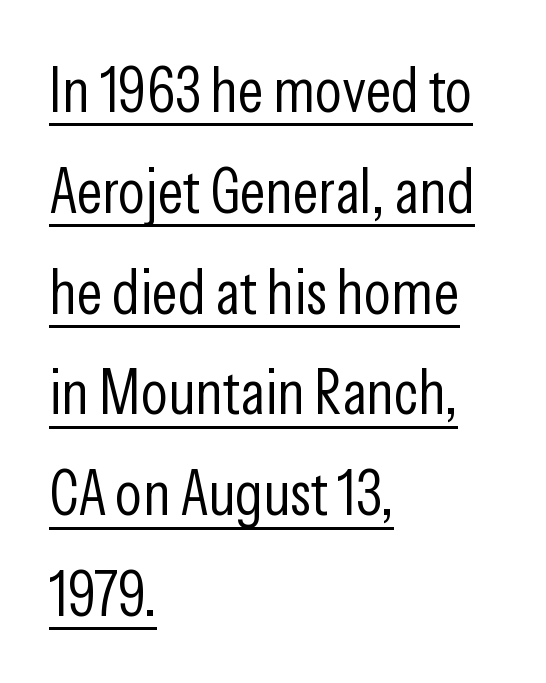
{"serif": "no", "italic": "no", "bold": "no", "weight": "light", "width": "condensed", "stroke_contrast": "low", "x_height": "medium", "monospaced": "no", "underline": "yes", "align": "left", "line_spacing": "normal", "line_spacing_ratio": 1.6, "letter_spacing": "normal", "letter_spacing_em": 0.0, "glyph_px": 63}
